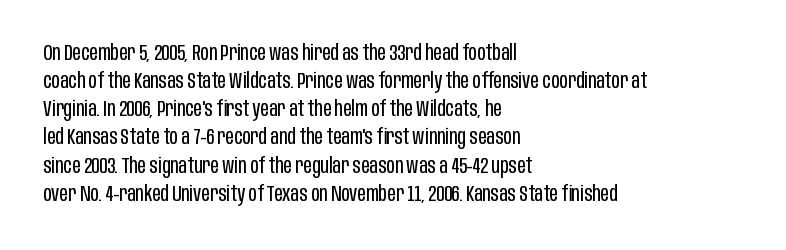
Q: Is the text bold? A: No.
Q: Is the text italic (slanted)? A: No, it is upright.
Q: Is the text underlined? A: No.
Q: How is the paragraph aligned? A: Left-aligned.
Q: Is the spacing between letters normal or unusually wide? A: Normal.
Q: Is the spacing between lines tight, normal or loose? A: Normal.
